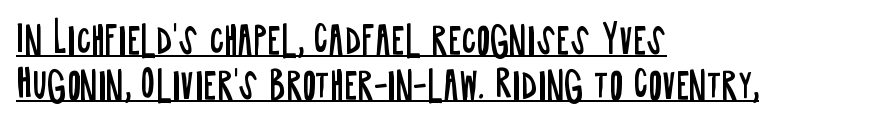
Quick note: underline on. Posture: straight, roman, zero tilt. This rendering uses left alignment, leaving the right contour irregular. The font family rendered here belongs to the sans-serif group. Observe the ordinary spacing: letters are neighbours, not strangers. The face looks like a standard text weight, possibly lighter.
